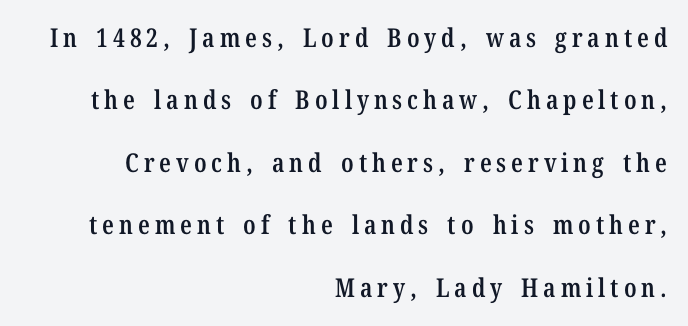
The image shows 26 px text type, upright; set right-aligned, loose line spacing (2.4x), not underlined.
